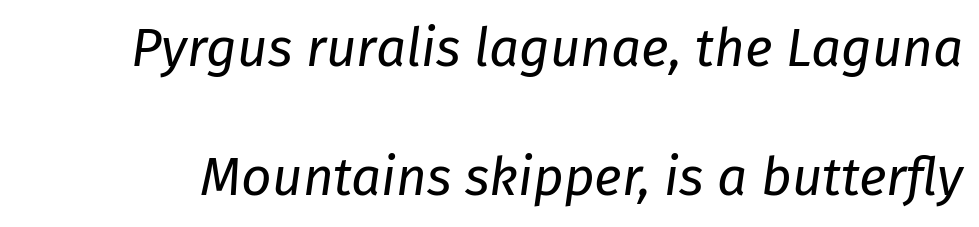
Q: Is the text bold? A: No.
Q: Is the text italic (slanted)? A: Yes, it leans right by about 8 degrees.
Q: Is the text underlined? A: No.
Q: Is the spacing between letters normal or unusually wide? A: Normal.
Q: Is the spacing between lines tight, normal or loose? A: Loose.
Q: Width (condensed, normal, or wide)? A: Normal.
Q: Stroke contrast? A: Low.
Q: x-height? A: Medium.
Q: Monospaced? A: No.
